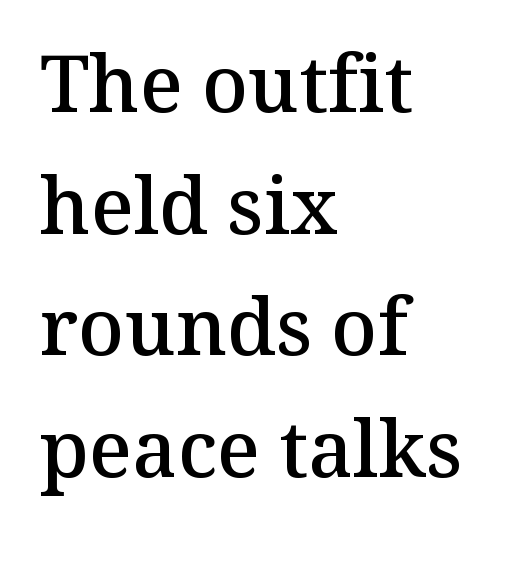
The image shows 79 px semibold serif type, upright; set left-aligned, normal line spacing (1.54x), normal letter spacing, not underlined; medium stroke contrast and a medium x-height.
